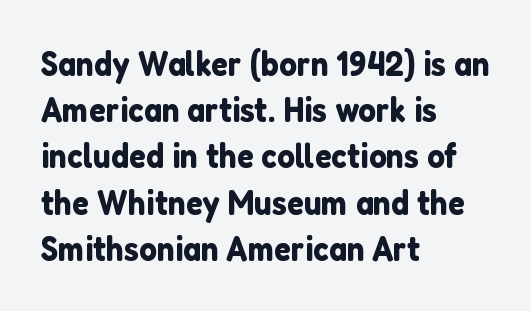
The image shows 35 px sans-serif type, upright; set left-aligned, normal line spacing (1.32x), normal letter spacing, not underlined; low stroke contrast and a medium x-height.
